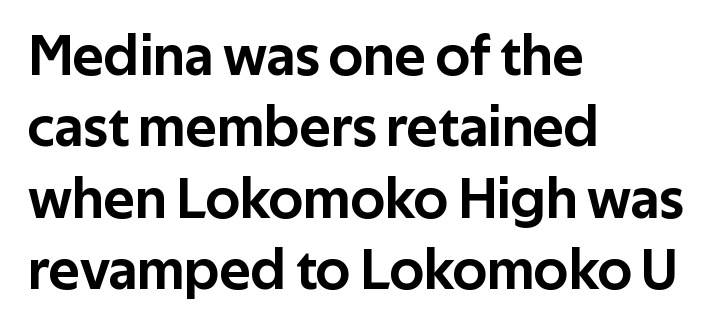
The letters advance in unequal steps, a hallmark of proportional type. A roman cut, with each character standing at attention. The lines are quadded left. The face used here is a sans, in the tradition of grotesques and geometrics.
